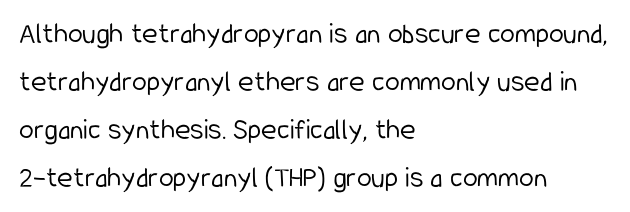
The image shows 30 px light, condensed sans-serif type, upright; set left-aligned, normal line spacing (1.6x), normal letter spacing, not underlined; low stroke contrast and a medium x-height.
